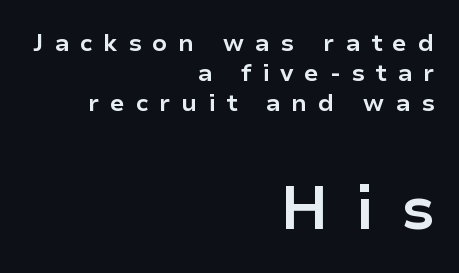
Look at the tracking — it's clearly loosened, letters drifting apart. This sample uses an upright cut, with every glyph sitting square on the baseline. The ragged edge is on the left, which tells us the setting is flush right. The following chunk of copy outweighs the initial chunk in type size.
